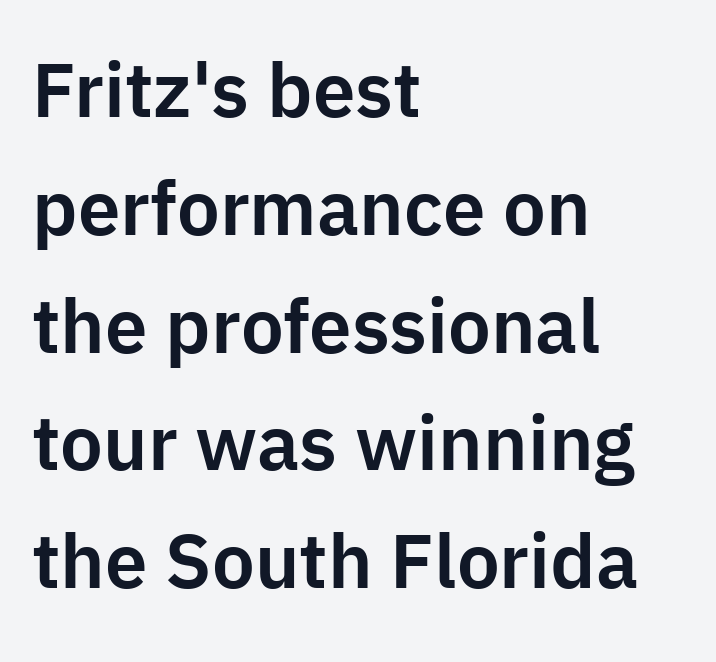
The image shows 76 px sans-serif type, upright; set left-aligned, normal line spacing (1.55x), normal letter spacing, not underlined; low stroke contrast and a medium x-height.
